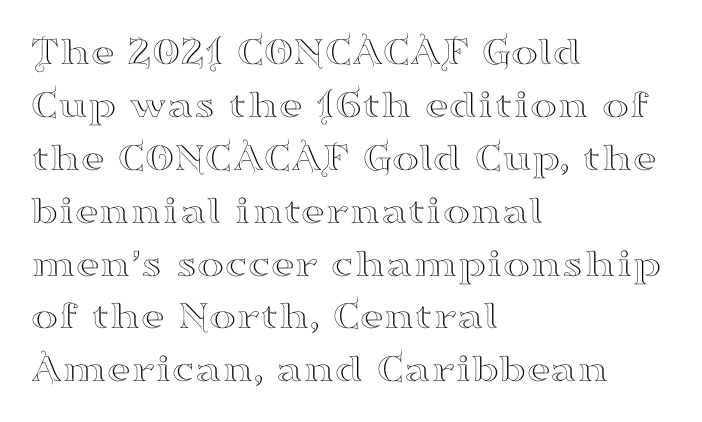
Q: Is the text italic (slanted)? A: No, it is upright.
Q: Is the typeface a serif or a sans-serif typeface? A: Serif.
Q: Is the text underlined? A: No.
Q: How is the paragraph aligned? A: Left-aligned.
Q: Is the spacing between letters normal or unusually wide? A: Normal.
Q: Is the spacing between lines tight, normal or loose? A: Normal.
Q: Width (condensed, normal, or wide)? A: Wide.
Q: Stroke contrast? A: High.
Q: x-height? A: Small.
Q: Monospaced? A: No.
